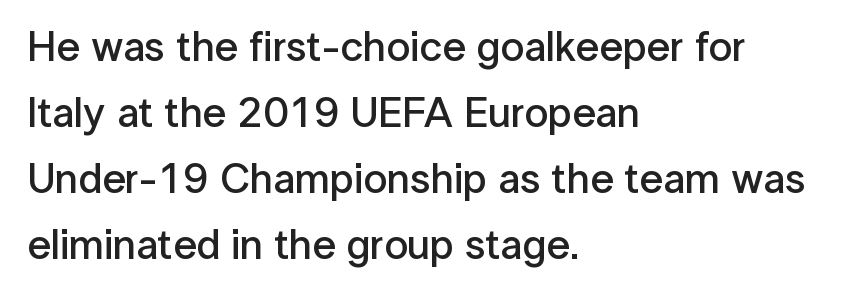
Q: Is the text bold? A: Semi-bold.
Q: Is the text italic (slanted)? A: No, it is upright.
Q: Is the typeface a serif or a sans-serif typeface? A: Sans-serif.
Q: Is the text underlined? A: No.
Q: How is the paragraph aligned? A: Left-aligned.
Q: Is the spacing between letters normal or unusually wide? A: Normal.
Q: Is the spacing between lines tight, normal or loose? A: Normal.
Q: Width (condensed, normal, or wide)? A: Normal.
Q: Stroke contrast? A: Low.
Q: x-height? A: Medium.
Q: Monospaced? A: No.
